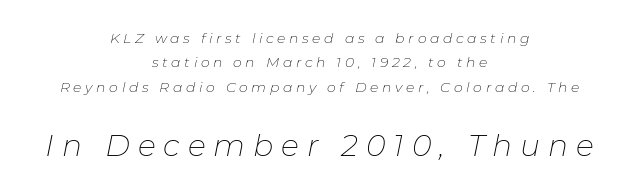
The image shows 30 px thin type, italic (leaning right); set centered, line spacing 1.74x, unusually wide letter spacing (+0.26 em), not underlined; the second (bottom) block is 2.14x larger; low stroke contrast and a medium x-height.
